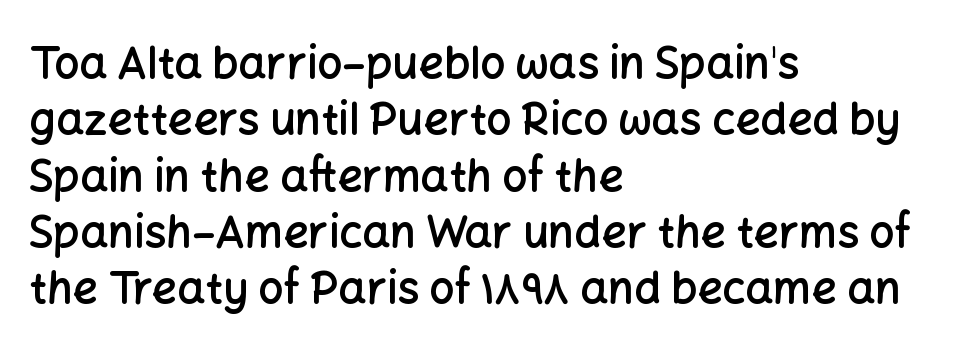
{"serif": "no", "italic": "no", "bold": "semi", "weight": "semibold", "width": "normal", "stroke_contrast": "low", "x_height": "medium", "monospaced": "no", "underline": "no", "align": "left", "line_spacing": "normal", "line_spacing_ratio": 1.28, "letter_spacing": "normal", "letter_spacing_em": 0.0, "glyph_px": 44}
